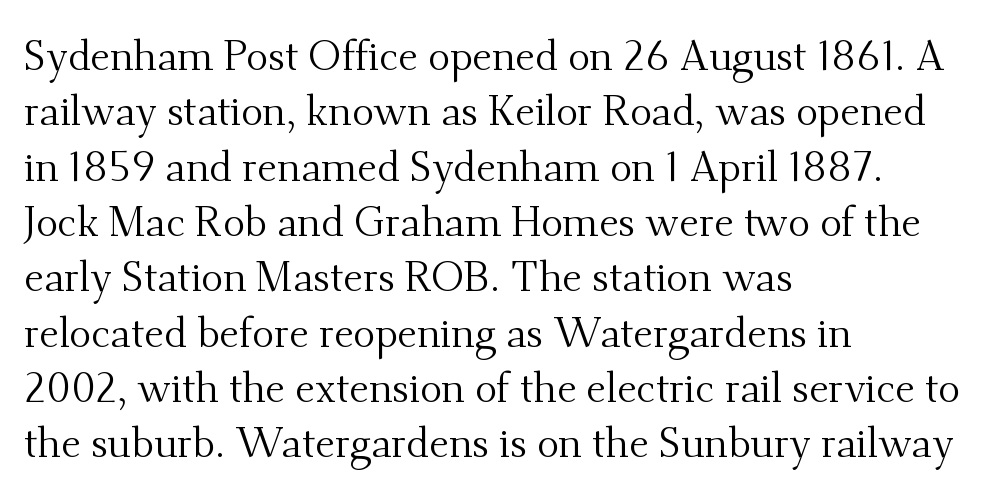
This sample has the flowing, uneven cadence of proportional lettering. The strokes carry an ordinary text weight at most. Compared with a centered layout, this one pins lines to the left instead. You could call the tracking neutral — neither tight nor loose.
